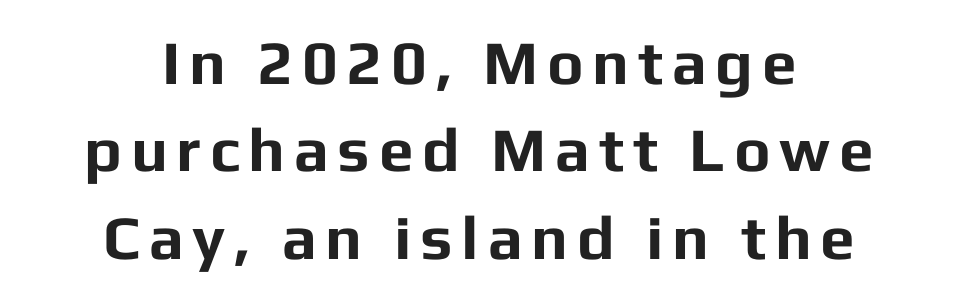
{"serif": "no", "italic": "no", "bold": "yes", "weight": "bold", "width": "normal", "stroke_contrast": "low", "x_height": "medium", "monospaced": "no", "underline": "no", "align": "center", "line_spacing": "normal", "line_spacing_ratio": 1.41, "glyph_px": 62}
